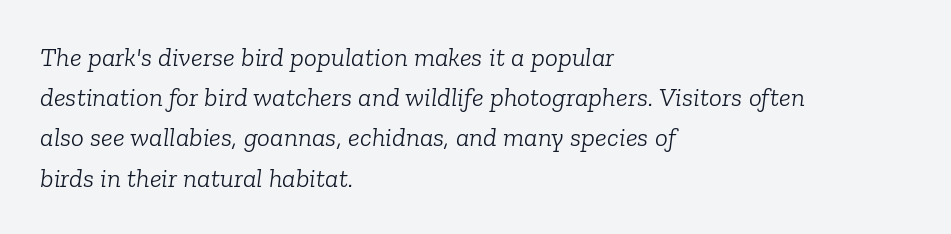
The image shows 27 px text type, italic (leaning right); set left-aligned, normal line spacing (1.49x), normal letter spacing, not underlined.
